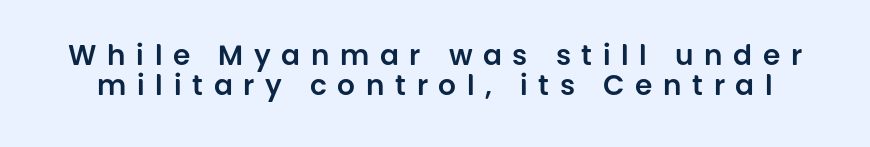
{"serif": "no", "italic": "no", "width": "normal", "stroke_contrast": "low", "x_height": "large", "monospaced": "no", "underline": "no", "line_spacing": "tight", "line_spacing_ratio": 1.07, "letter_spacing": "wide", "letter_spacing_em": 0.38, "glyph_px": 28}
